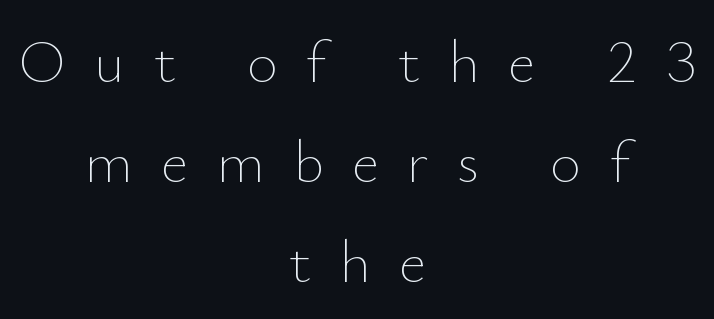
{"italic": "no", "bold": "no", "weight": "thin", "width": "normal", "stroke_contrast": "low", "x_height": "small", "monospaced": "no", "underline": "no", "align": "center", "line_spacing": "normal", "line_spacing_ratio": 1.67, "letter_spacing": "wide", "letter_spacing_em": 0.47, "glyph_px": 60}
